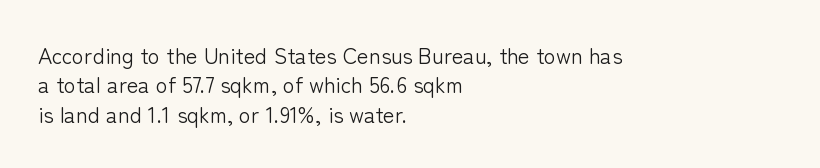
Bare-footed words on every line. Every stem runs plumb, perpendicular to the baseline. The typesetting does not lean heavy: it is not bold. Tracking value appears to be zero — textbook default spacing. The vertical gap from one line to the next is medium.
